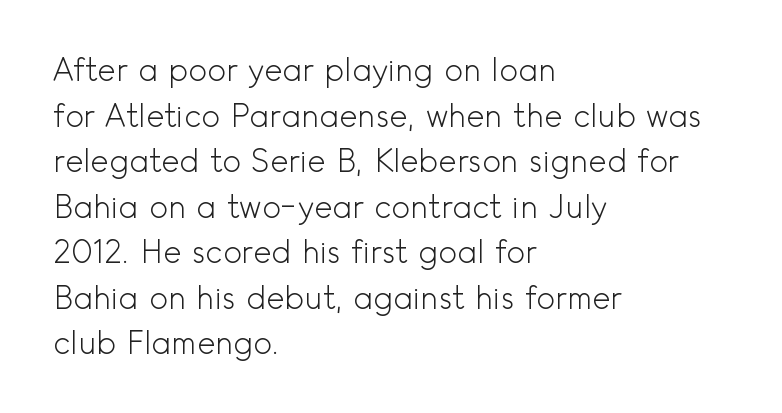
{"serif": "no", "italic": "no", "bold": "no", "weight": "light", "width": "normal", "x_height": "small", "monospaced": "no", "underline": "no", "align": "left", "line_spacing": "normal", "line_spacing_ratio": 1.47, "letter_spacing": "normal", "letter_spacing_em": 0.0, "glyph_px": 31}
